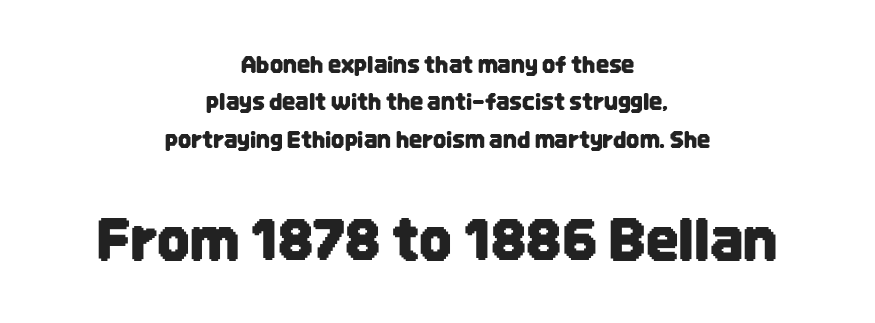
Rendered with straight, roman letterforms. How would I describe the line gaps? Plain and ordinary. The area under the type is left untouched. Two sizes are in play, and the larger belongs to the second block. Spacing verdict: proportional, widths tailored to each character.
